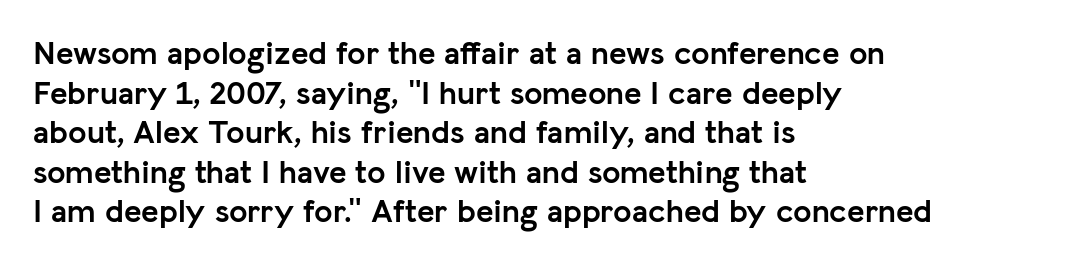
Q: Is the text bold? A: Yes.
Q: Is the text italic (slanted)? A: No, it is upright.
Q: Is the typeface a serif or a sans-serif typeface? A: Sans-serif.
Q: Is the text underlined? A: No.
Q: How is the paragraph aligned? A: Left-aligned.
Q: Is the spacing between letters normal or unusually wide? A: Normal.
Q: Width (condensed, normal, or wide)? A: Normal.
Q: Stroke contrast? A: Low.
Q: x-height? A: Medium.
Q: Monospaced? A: No.
